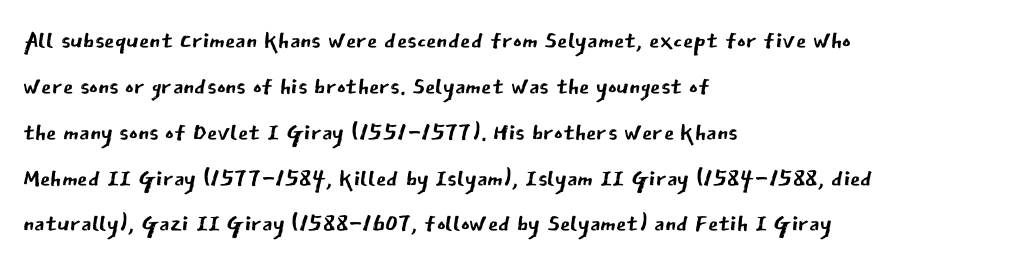
The image shows 33 px regular-weight sans-serif type, upright; set left-aligned, normal line spacing (1.39x), normal letter spacing, not underlined; low stroke contrast and a medium x-height.
